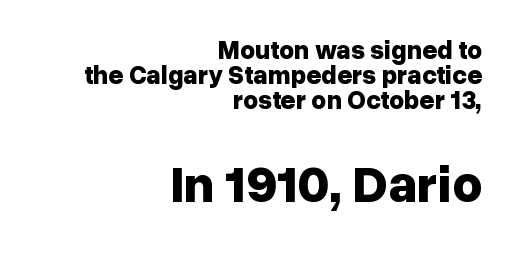
{"serif": "no", "italic": "no", "bold": "yes", "weight": "bold", "width": "normal", "stroke_contrast": "low", "x_height": "medium", "monospaced": "no", "underline": "no", "align": "right", "line_spacing": "tight", "line_spacing_ratio": 0.97, "letter_spacing": "normal", "letter_spacing_em": 0.0, "larger_block": "second", "size_ratio": 2.0, "glyph_px": 52}
